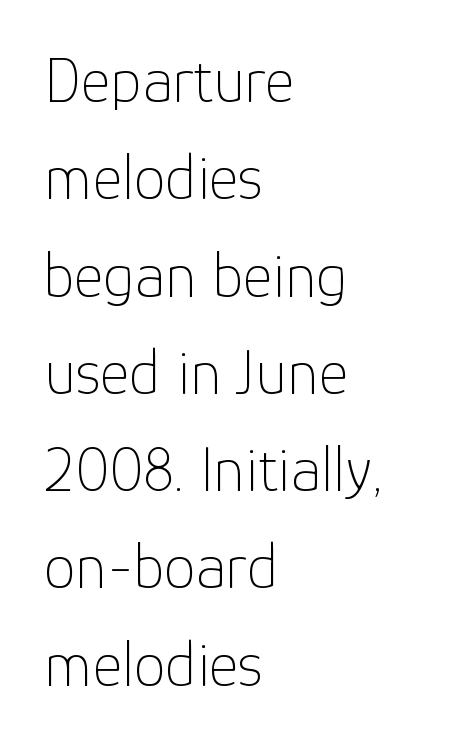
Q: Is the text bold? A: No.
Q: Is the text italic (slanted)? A: No, it is upright.
Q: Is the typeface a serif or a sans-serif typeface? A: Sans-serif.
Q: Is the text underlined? A: No.
Q: How is the paragraph aligned? A: Left-aligned.
Q: Is the spacing between letters normal or unusually wide? A: Normal.
Q: Is the spacing between lines tight, normal or loose? A: Normal.
Q: Width (condensed, normal, or wide)? A: Normal.
Q: Stroke contrast? A: Low.
Q: x-height? A: Medium.
Q: Monospaced? A: No.
